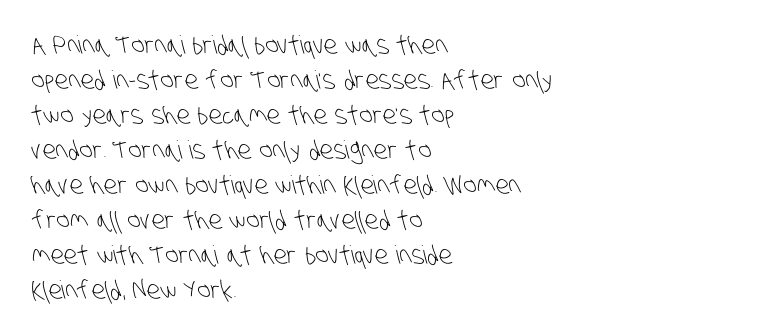
Q: Is the text bold? A: No.
Q: Is the text underlined? A: No.
Q: How is the paragraph aligned? A: Left-aligned.
Q: Is the spacing between letters normal or unusually wide? A: Normal.
Q: Is the spacing between lines tight, normal or loose? A: Normal.
